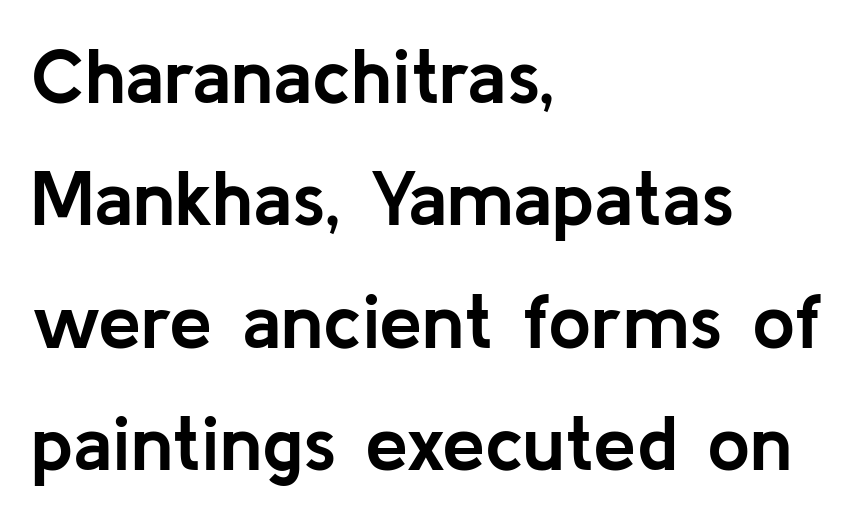
The image shows 77 px semibold sans-serif type, upright; set left-aligned, normal line spacing (1.59x), normal letter spacing, not underlined; low stroke contrast and a medium x-height.
